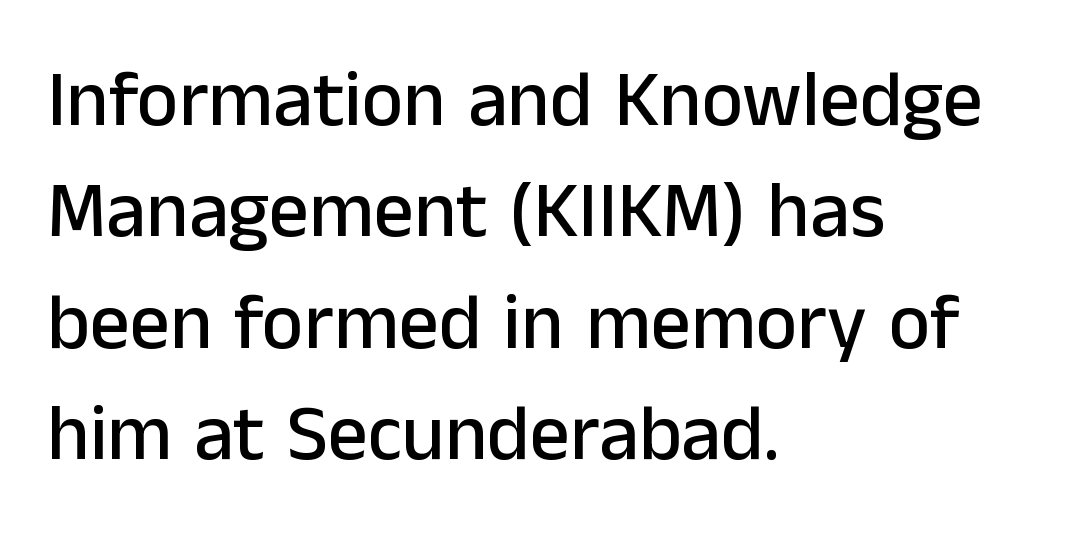
{"serif": "no", "italic": "no", "width": "normal", "stroke_contrast": "low", "x_height": "medium", "monospaced": "no", "underline": "no", "align": "left", "line_spacing": "normal", "line_spacing_ratio": 1.41, "letter_spacing": "normal", "letter_spacing_em": 0.0, "glyph_px": 79}
